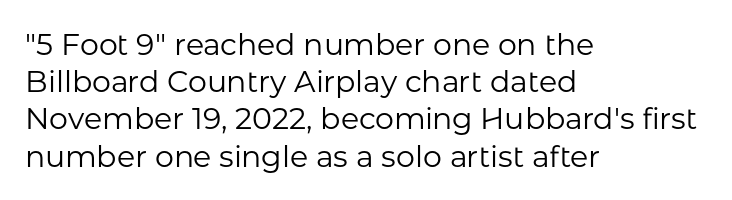
Caption: multi-line text, flush left, ragged right. Descenders are the only things crossing below the line. Posture: vertical. The strokes carry an ordinary text weight at most.
